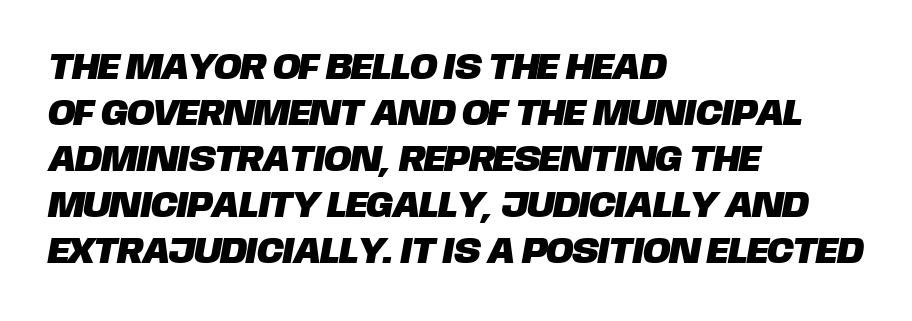
Bare-footed words on every line. Font category for this specimen: sans-serif. Varying glyph widths throughout — classic text-font behaviour. The rendering anchors every line to the left-hand side.
